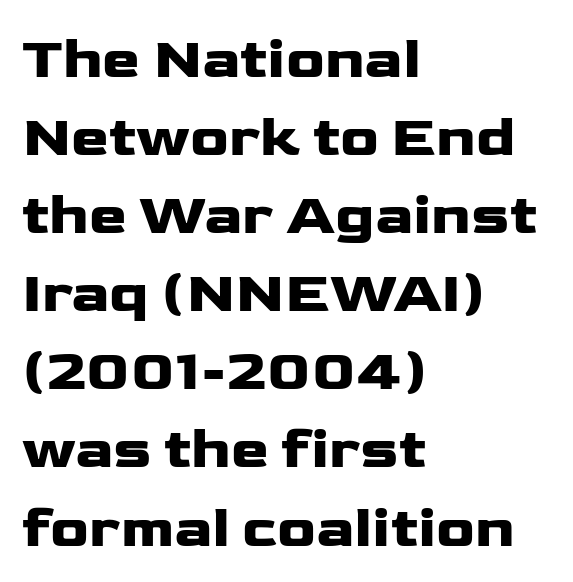
One-word summary of the alignment: left. The face used here is rendered with its standard letterfit. Classification — sans serif. Tall strokes in this sample are plumb rather than angled. How would I describe the line gaps? Plain and ordinary.
